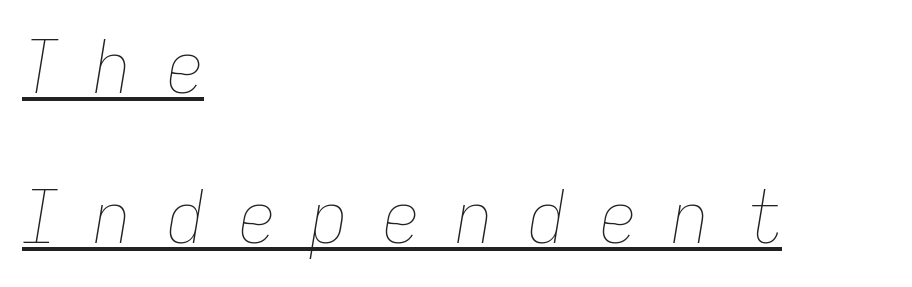
Q: Is the text bold? A: No.
Q: Is the text italic (slanted)? A: Yes, it leans right by about 9 degrees.
Q: Is the text underlined? A: Yes.
Q: How is the paragraph aligned? A: Left-aligned.
Q: Is the spacing between letters normal or unusually wide? A: Unusually wide.
Q: Is the spacing between lines tight, normal or loose? A: Loose.
Q: Width (condensed, normal, or wide)? A: Condensed.
Q: Stroke contrast? A: Low.
Q: x-height? A: Medium.
Q: Monospaced? A: Yes.
